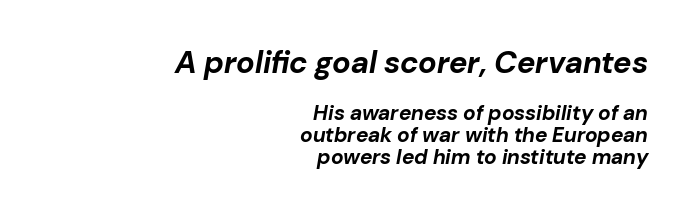
{"italic": "yes", "lean": "right", "slant_degrees": 10, "bold": "yes", "weight": "bold", "width": "normal", "stroke_contrast": "low", "x_height": "medium", "monospaced": "no", "underline": "no", "align": "right", "line_spacing": "tight", "line_spacing_ratio": 1.05, "letter_spacing": "normal", "letter_spacing_em": 0.0, "larger_block": "first", "size_ratio": 1.48, "glyph_px": 31}
